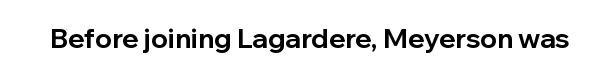
Q: Is the text bold? A: Yes.
Q: Is the text italic (slanted)? A: No, it is upright.
Q: Is the text underlined? A: No.
Q: Is the spacing between letters normal or unusually wide? A: Normal.
